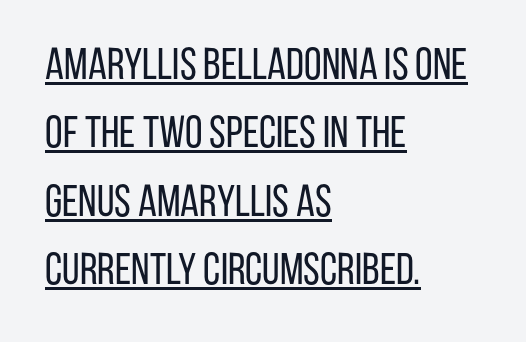
The image shows 45 px regular-weight, condensed sans-serif type, upright; set left-aligned, normal line spacing (1.52x), normal letter spacing, underlined; low stroke contrast and a large x-height.
